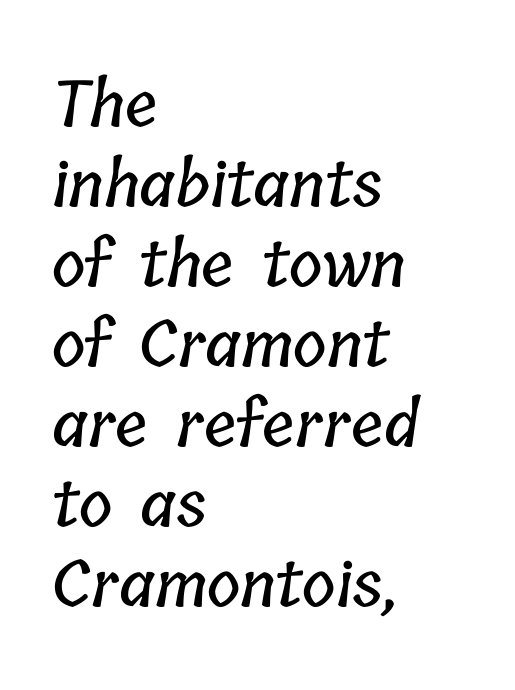
The image shows 64 px condensed type; set left-aligned, normal line spacing (1.25x), normal letter spacing, not underlined; low stroke contrast and a medium x-height.
